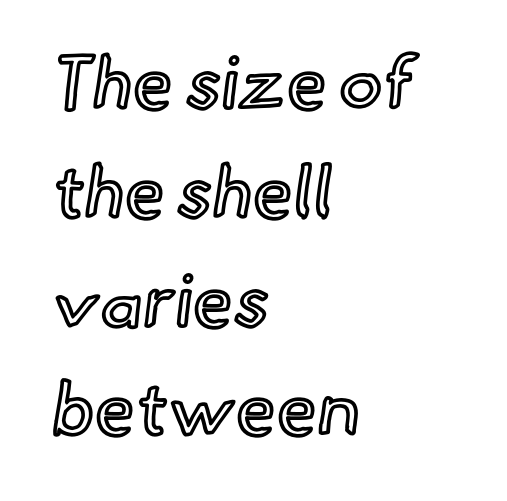
Q: Is the text italic (slanted)? A: Yes.
Q: Is the text underlined? A: No.
Q: How is the paragraph aligned? A: Left-aligned.
Q: Is the spacing between letters normal or unusually wide? A: Normal.
Q: Is the spacing between lines tight, normal or loose? A: Normal.
Q: Width (condensed, normal, or wide)? A: Normal.
Q: x-height? A: Small.
Q: Monospaced? A: No.
